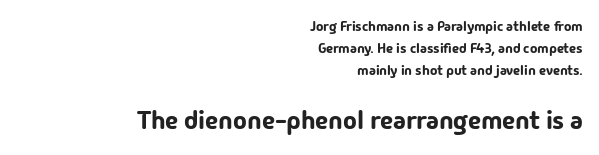
{"italic": "no", "underline": "no", "align": "right", "line_spacing": "normal", "line_spacing_ratio": 1.56, "letter_spacing": "normal", "letter_spacing_em": 0.0, "larger_block": "second", "size_ratio": 1.86, "glyph_px": 26}
